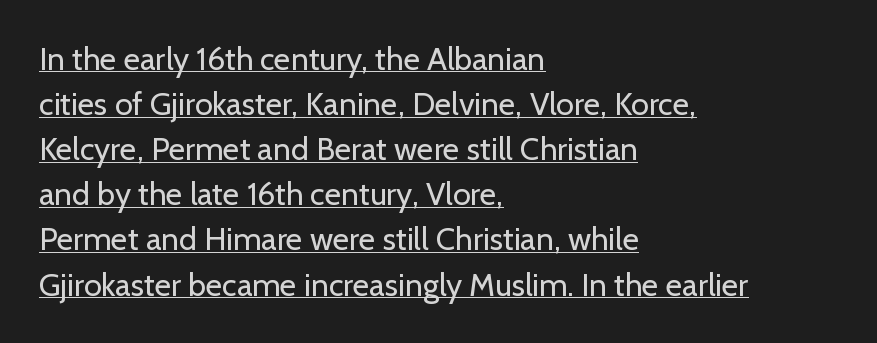
The image shows 32 px regular-weight sans-serif type, upright; set left-aligned, normal line spacing (1.41x), normal letter spacing, underlined; low stroke contrast and a medium x-height.
